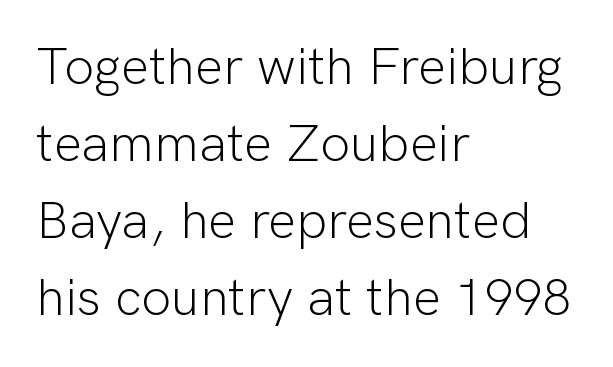
{"serif": "no", "italic": "no", "bold": "no", "weight": "light", "width": "normal", "stroke_contrast": "low", "x_height": "medium", "monospaced": "no", "underline": "no", "align": "left", "line_spacing": "normal", "line_spacing_ratio": 1.45, "letter_spacing": "normal", "letter_spacing_em": 0.0, "glyph_px": 53}
